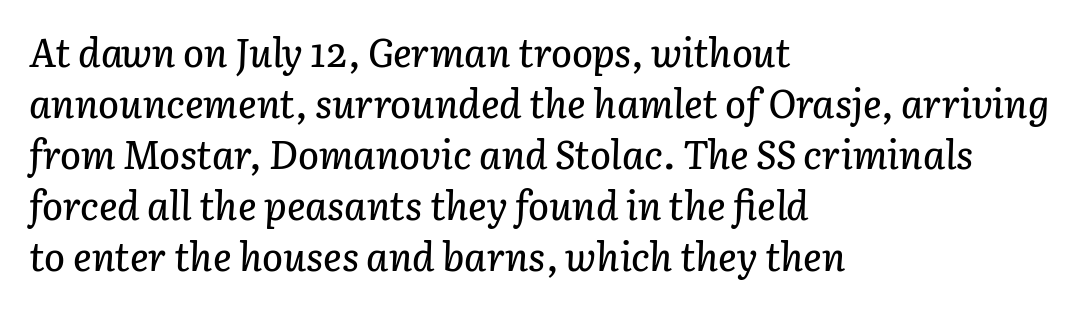
{"italic": "yes", "lean": "right", "slant_degrees": 3, "width": "normal", "stroke_contrast": "low", "x_height": "medium", "monospaced": "no", "underline": "no", "align": "left", "line_spacing": "normal", "line_spacing_ratio": 1.31, "letter_spacing": "normal", "letter_spacing_em": 0.0, "glyph_px": 39}
